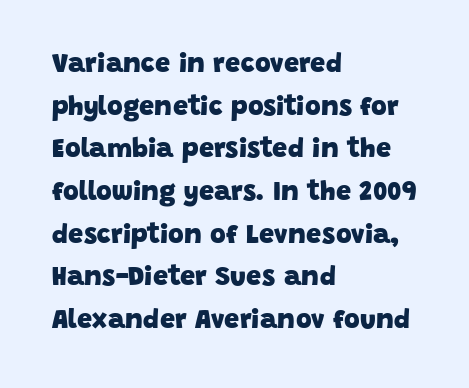
The image shows 27 px bold type; set left-aligned, normal line spacing (1.58x), normal letter spacing, not underlined.
